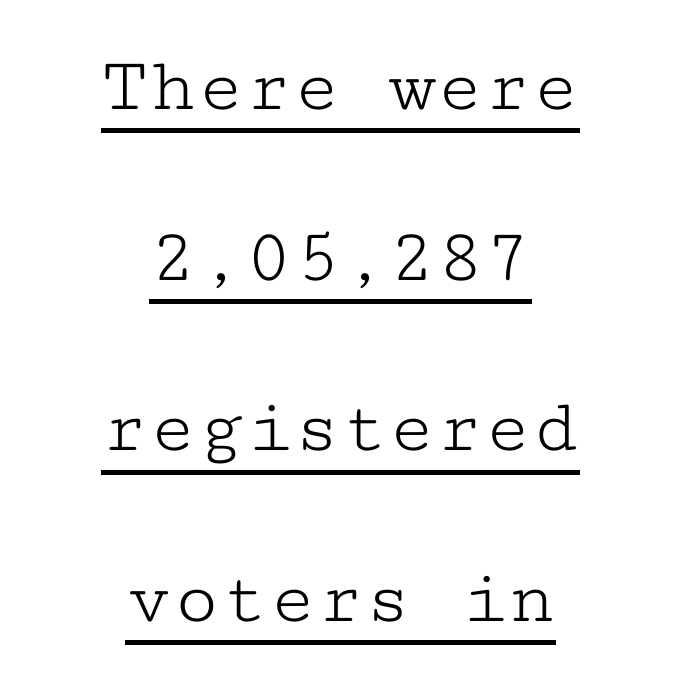
The image shows 79 px light, wide serif type, upright, monospaced; set centered, loose line spacing (2.16x), normal letter spacing, underlined; low stroke contrast and a medium x-height.
